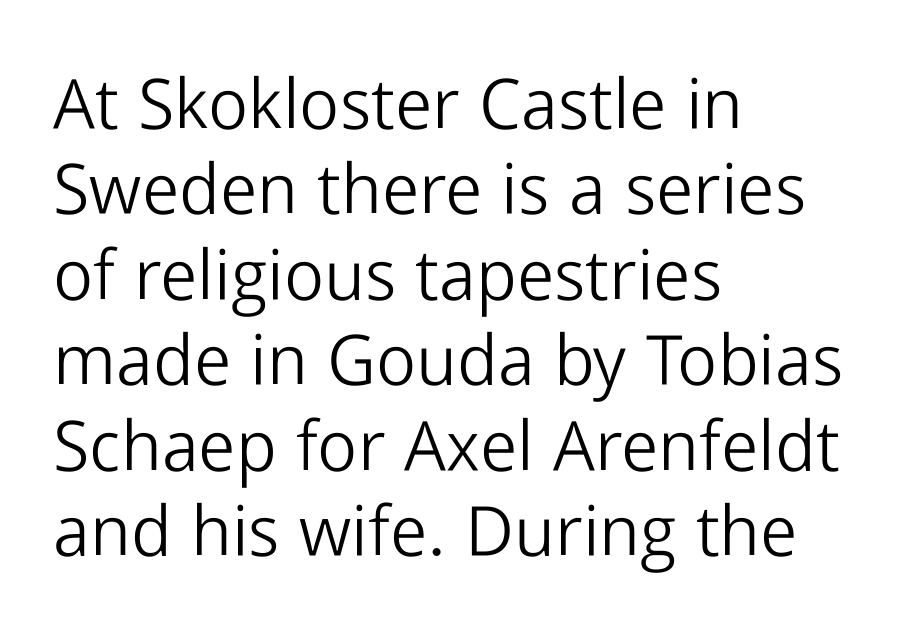
Q: Is the text bold? A: No.
Q: Is the text italic (slanted)? A: No, it is upright.
Q: Is the typeface a serif or a sans-serif typeface? A: Sans-serif.
Q: Is the text underlined? A: No.
Q: How is the paragraph aligned? A: Left-aligned.
Q: Is the spacing between letters normal or unusually wide? A: Normal.
Q: Width (condensed, normal, or wide)? A: Normal.
Q: Stroke contrast? A: Low.
Q: x-height? A: Medium.
Q: Monospaced? A: No.
